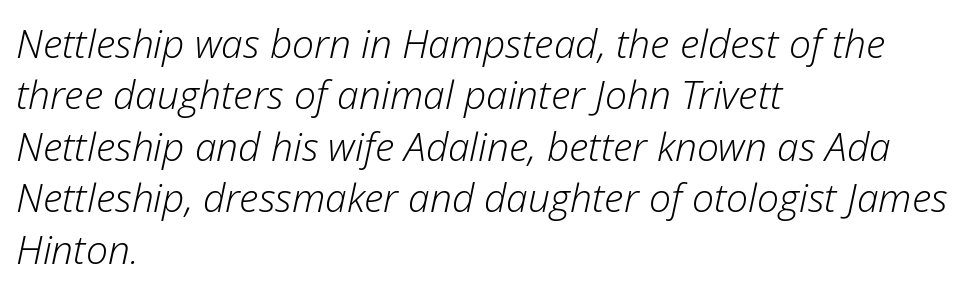
{"italic": "yes", "lean": "right", "slant_degrees": 12, "bold": "no", "weight": "light", "width": "normal", "stroke_contrast": "low", "x_height": "medium", "monospaced": "no", "underline": "no", "align": "left", "line_spacing": "normal", "line_spacing_ratio": 1.32, "letter_spacing": "normal", "letter_spacing_em": 0.0, "glyph_px": 39}
